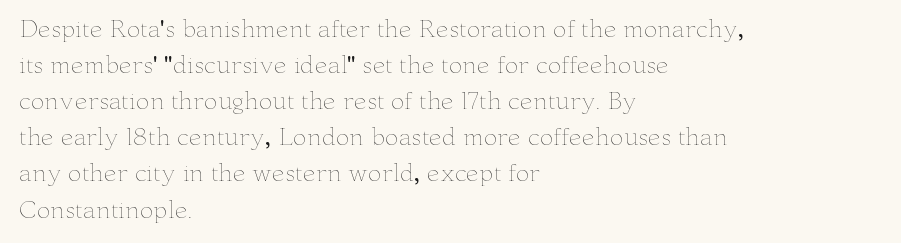
Nothing unusual about the tracking: characters are spaced as the font intends. The typesetter chose a ragged-right arrangement here. Vertical strokes here are truly vertical. In terms of leading, this rendering sits right in the middle.
